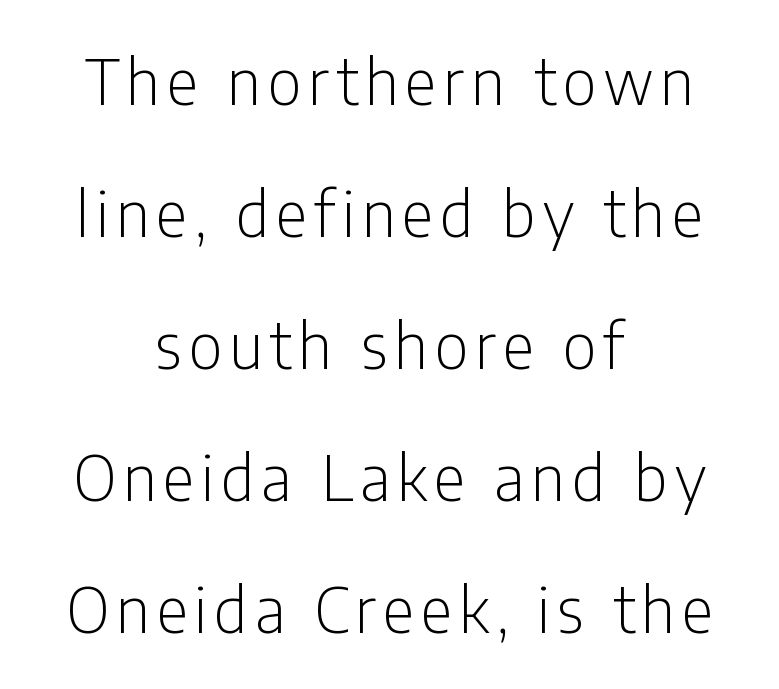
The image shows 62 px light, condensed sans-serif type, upright; set centered, loose line spacing (2.13x), not underlined; low stroke contrast and a medium x-height.
